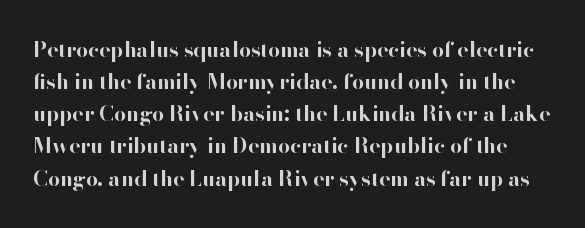
The image shows 21 px bold type, upright; set normal line spacing (1.53x), normal letter spacing, not underlined.
